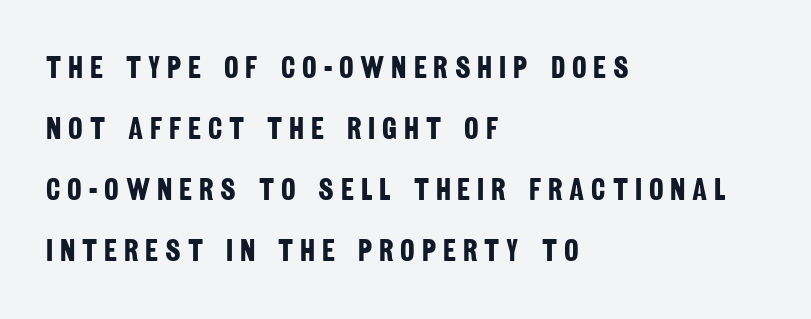
Q: Is the text bold? A: Yes.
Q: Is the typeface a serif or a sans-serif typeface? A: Sans-serif.
Q: Is the text underlined? A: No.
Q: How is the paragraph aligned? A: Left-aligned.
Q: Is the spacing between letters normal or unusually wide? A: Unusually wide.
Q: Is the spacing between lines tight, normal or loose? A: Loose.
Q: Width (condensed, normal, or wide)? A: Condensed.
Q: Stroke contrast? A: Low.
Q: x-height? A: Large.
Q: Monospaced? A: No.
